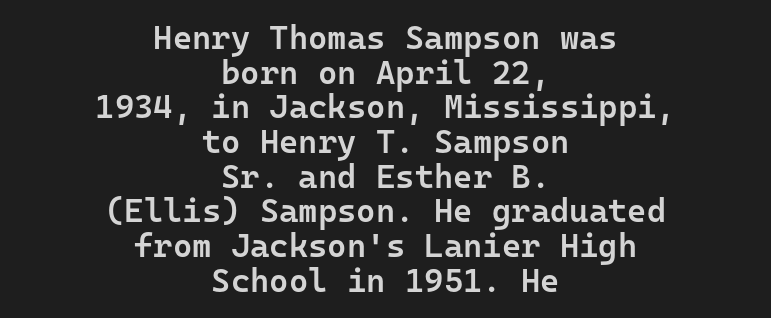
The image shows 33 px semibold sans-serif type, upright, monospaced; set centered, tight line spacing (1.05x), normal letter spacing, not underlined; low stroke contrast and a medium x-height.
